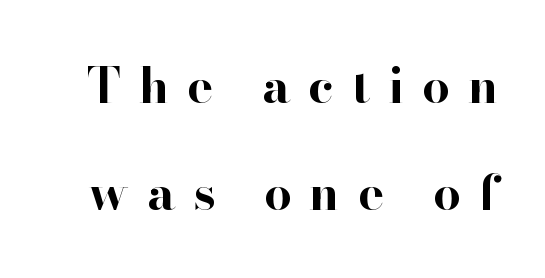
The image shows 49 px bold serif type, upright; set loose line spacing (2.19x), unusually wide letter spacing (+0.37 em), not underlined; high stroke contrast and a small x-height.
